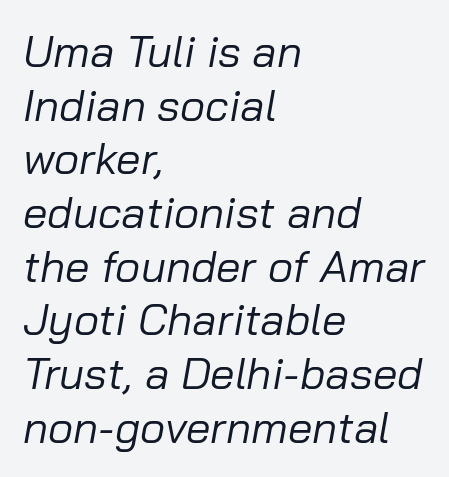
Q: Is the text bold? A: No.
Q: Is the text italic (slanted)? A: Yes, it leans right by about 10 degrees.
Q: Is the text underlined? A: No.
Q: How is the paragraph aligned? A: Left-aligned.
Q: Is the spacing between letters normal or unusually wide? A: Normal.
Q: Width (condensed, normal, or wide)? A: Normal.
Q: Stroke contrast? A: Low.
Q: x-height? A: Medium.
Q: Monospaced? A: No.
